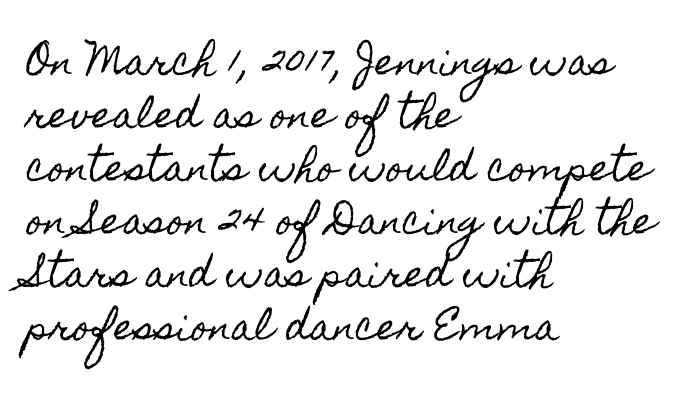
Q: Is the text italic (slanted)? A: Yes.
Q: Is the text underlined? A: No.
Q: How is the paragraph aligned? A: Left-aligned.
Q: Is the spacing between letters normal or unusually wide? A: Normal.
Q: Is the spacing between lines tight, normal or loose? A: Normal.
Q: Width (condensed, normal, or wide)? A: Condensed.
Q: x-height? A: Small.
Q: Monospaced? A: No.
